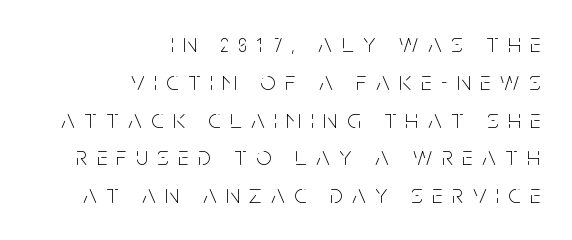
On a weight scale, this lands at 450 or below. Inter-character spacing is expanded well beyond the font's built-in metrics. The lettering holds an erect, upright posture throughout. Teacher's note: observe the even right margin — that is flush-right alignment. Vertically, the passage feels balanced, rows spaced as you'd expect. Beneath every word, the page is bare.
